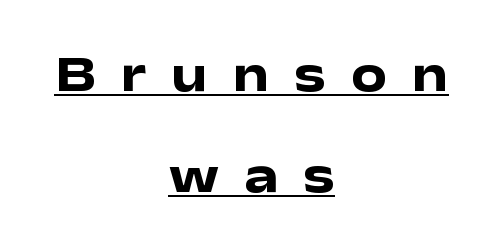
The image shows 51 px heavy, wide sans-serif type, upright; set centered, loose line spacing (1.98x), unusually wide letter spacing (+0.49 em), underlined; low stroke contrast and a medium x-height.
